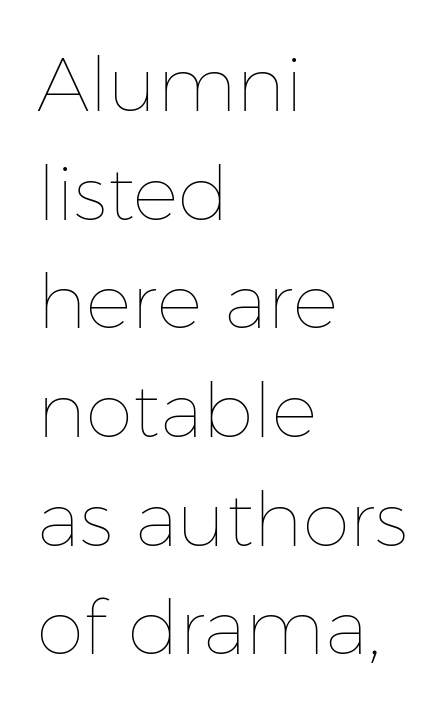
Q: Is the text bold? A: No.
Q: Is the text italic (slanted)? A: No, it is upright.
Q: Is the text underlined? A: No.
Q: How is the paragraph aligned? A: Left-aligned.
Q: Is the spacing between letters normal or unusually wide? A: Normal.
Q: Is the spacing between lines tight, normal or loose? A: Normal.
Q: Width (condensed, normal, or wide)? A: Normal.
Q: Stroke contrast? A: Low.
Q: x-height? A: Medium.
Q: Monospaced? A: No.
